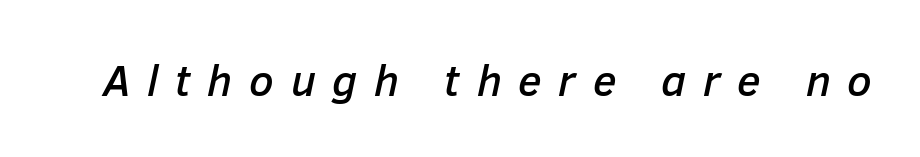
Q: Is the text italic (slanted)? A: Yes, it leans right by about 12 degrees.
Q: Is the text underlined? A: No.
Q: Is the spacing between letters normal or unusually wide? A: Unusually wide.
Q: Width (condensed, normal, or wide)? A: Normal.
Q: Stroke contrast? A: Low.
Q: x-height? A: Medium.
Q: Monospaced? A: No.
